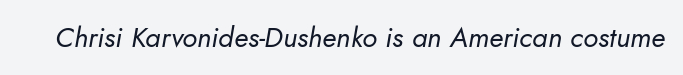
{"italic": "yes", "lean": "right", "slant_degrees": 10, "bold": "no", "weight": "regular", "width": "normal", "stroke_contrast": "low", "x_height": "small", "monospaced": "no", "underline": "no", "letter_spacing": "normal", "letter_spacing_em": 0.0, "glyph_px": 28}
